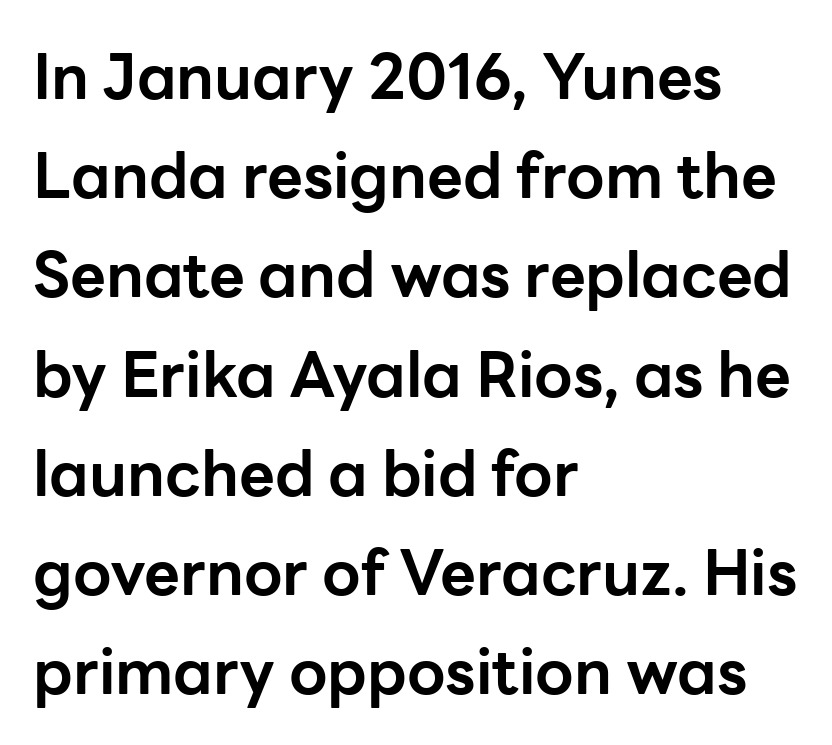
Q: Is the text bold? A: Yes.
Q: Is the text italic (slanted)? A: No, it is upright.
Q: Is the typeface a serif or a sans-serif typeface? A: Sans-serif.
Q: Is the text underlined? A: No.
Q: How is the paragraph aligned? A: Left-aligned.
Q: Is the spacing between letters normal or unusually wide? A: Normal.
Q: Is the spacing between lines tight, normal or loose? A: Normal.
Q: Width (condensed, normal, or wide)? A: Normal.
Q: Stroke contrast? A: Low.
Q: x-height? A: Medium.
Q: Monospaced? A: No.
